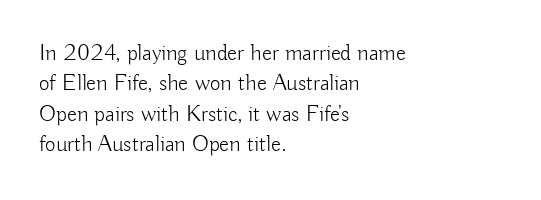
The space directly below the letters is spotless. Caption: standard tracking, unaltered. Vertically, the passage feels balanced, rows spaced as you'd expect. Does the lettering tilt? It doesn't — this is upright.
